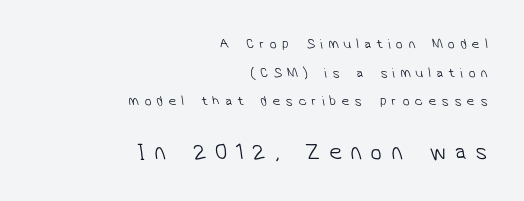
The image shows 23 px text type; set right-aligned, loose line spacing (2.04x), unusually wide letter spacing (+0.38 em), not underlined; the second (bottom) block is 1.64x larger.
